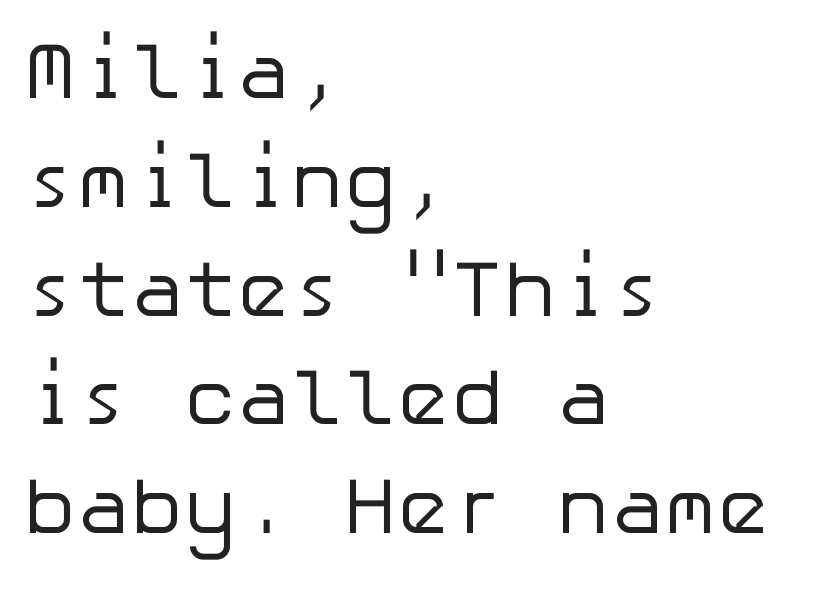
The image shows 80 px regular-weight sans-serif type, upright; set left-aligned, normal line spacing (1.36x), normal letter spacing, not underlined; low stroke contrast and a medium x-height.
